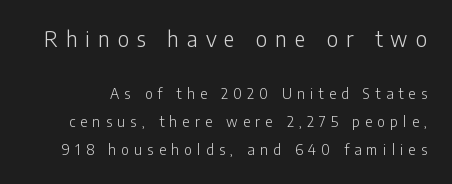
The image shows 21 px text type, upright; set loose line spacing (2.0x), unusually wide letter spacing (+0.38 em), not underlined; the first (top) block is 1.5x larger.
